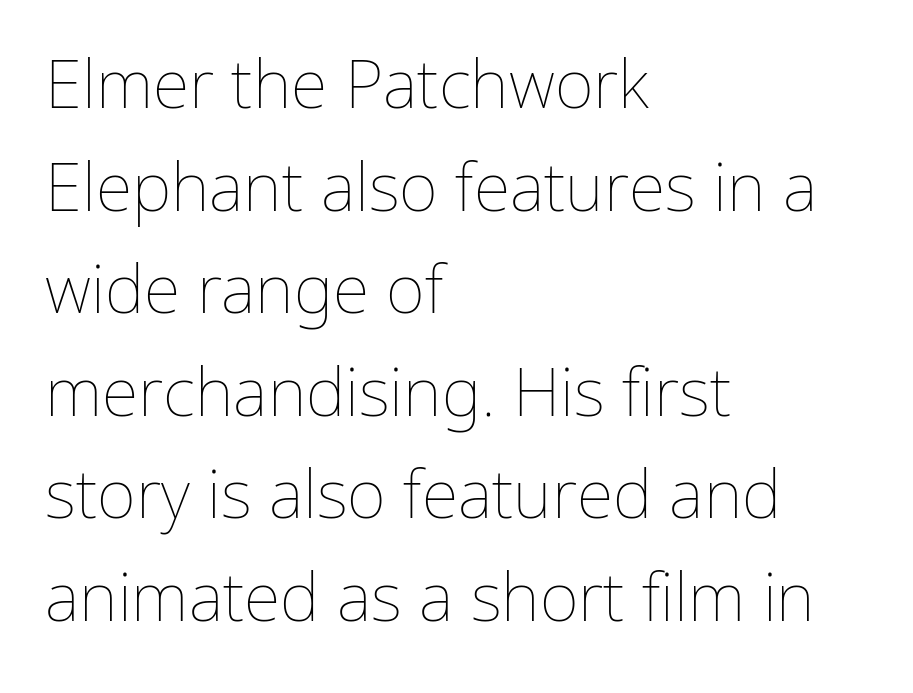
{"italic": "no", "bold": "no", "weight": "thin", "width": "normal", "stroke_contrast": "low", "x_height": "medium", "monospaced": "no", "underline": "no", "align": "left", "line_spacing": "normal", "line_spacing_ratio": 1.53, "letter_spacing": "normal", "letter_spacing_em": 0.0, "glyph_px": 67}
